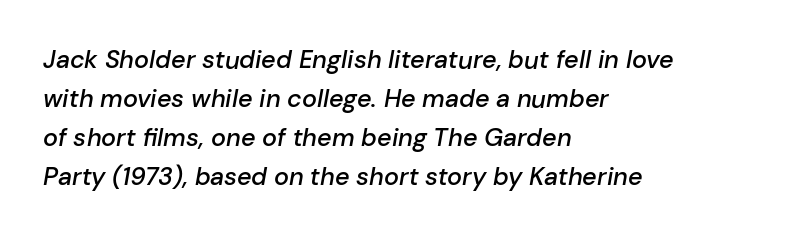
An italicized treatment has been applied to the whole sample. Vertically, the passage feels balanced, rows spaced as you'd expect. These lines are set flush left with a ragged right edge. Notice the strokes are somewhat thickened but not fully heavy: this is a semibold. The line texture is even and compact thanks to regular tracking. Honestly, there is no underline to notice here at all.
